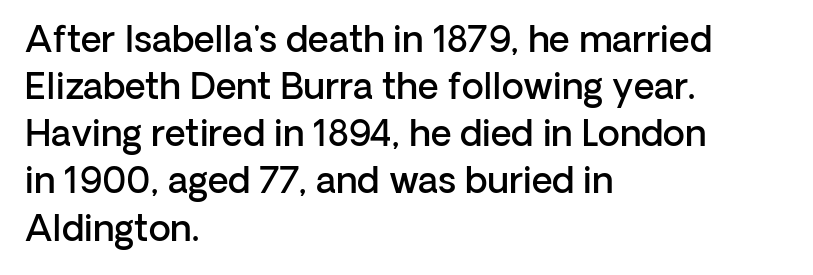
The rendering keeps characters at their native spacing. If you drew a line through each stem, it would be perfectly vertical. The rendering anchors every line to the left-hand side. This is the in-between weight designers call semibold or demi. Interline gaps are of average width in this sample. To sum up the face: it is a sans, with no serifs.
